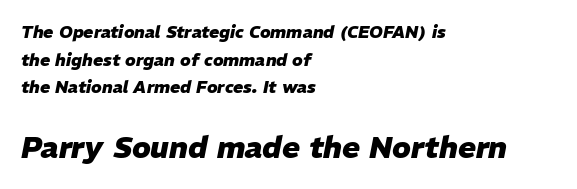
Caption: upper text group reduced, lower text group enlarged. The rendering applies a slant to the glyphs. Leftover space on each line is placed entirely after the last word. There is no visible air inserted between adjacent glyphs. The passage shown is not underscored anywhere. Heft: maximum for text — a bold.
